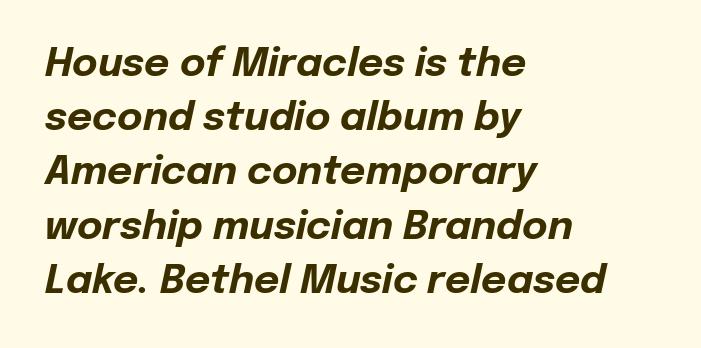
Varying glyph widths throughout — classic text-font behaviour. Vertically, the passage feels balanced, rows spaced as you'd expect. Slant detected: the letters are inclined. Does extra space separate the letters? No, they use regular spacing. Quick note: underline off. The text block is weighted toward the left margin, trailing off unevenly rightward.
